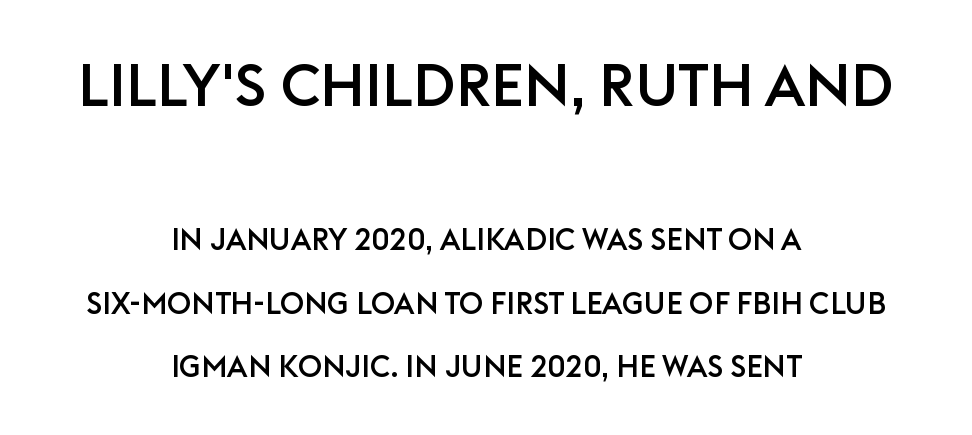
The image shows 59 px sans-serif type, upright; set centered, loose line spacing (2.12x), normal letter spacing, not underlined; the first (top) block is 1.97x larger; low stroke contrast and a large x-height.
